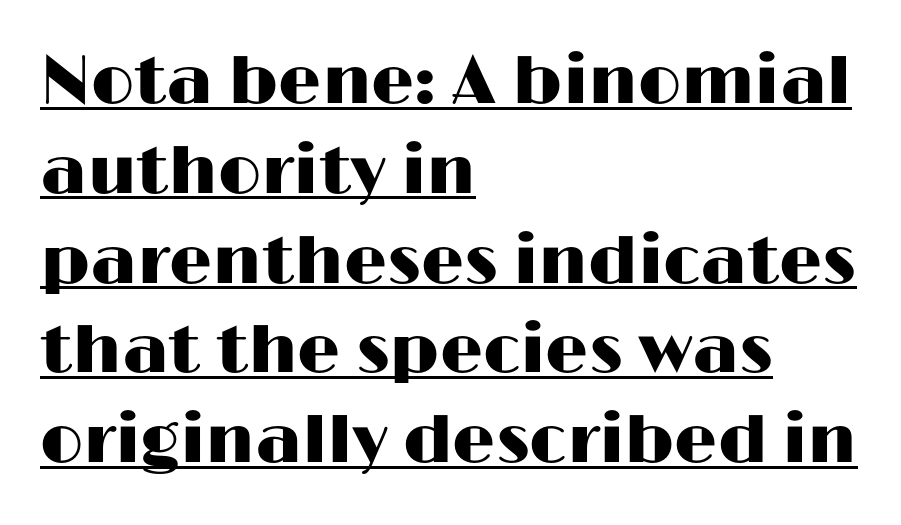
Q: Is the text italic (slanted)? A: No, it is upright.
Q: Is the typeface a serif or a sans-serif typeface? A: Sans-serif.
Q: Is the text underlined? A: Yes.
Q: How is the paragraph aligned? A: Left-aligned.
Q: Is the spacing between letters normal or unusually wide? A: Normal.
Q: Is the spacing between lines tight, normal or loose? A: Normal.
Q: Width (condensed, normal, or wide)? A: Wide.
Q: Stroke contrast? A: High.
Q: x-height? A: Medium.
Q: Monospaced? A: No.
